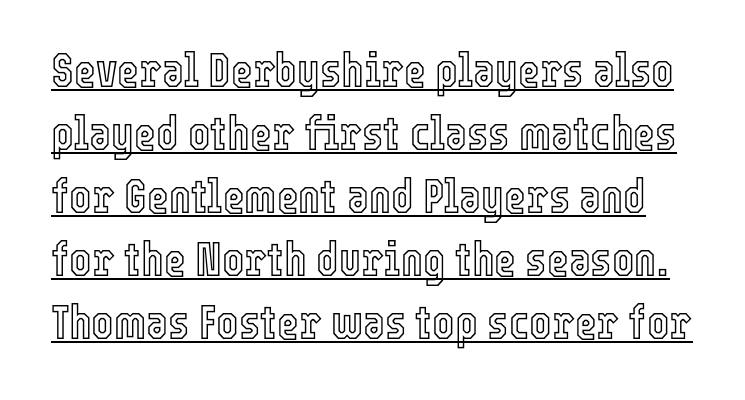
Q: Is the text italic (slanted)? A: No, it is upright.
Q: Is the text underlined? A: Yes.
Q: Is the spacing between letters normal or unusually wide? A: Normal.
Q: Is the spacing between lines tight, normal or loose? A: Normal.
Q: Width (condensed, normal, or wide)? A: Condensed.
Q: x-height? A: Medium.
Q: Monospaced? A: No.
